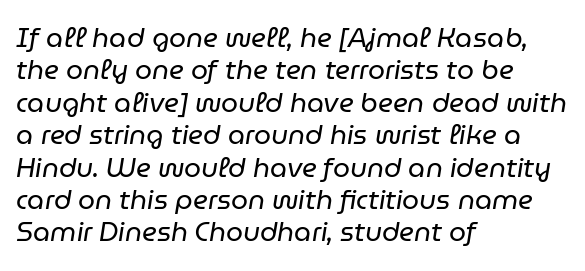
These lines are set flush left with a ragged right edge. This is not heavy type; no bold has been used. Underlining? Definitely not there. Inter-character spacing is left at the font's built-in metrics. The whole block is typeset with a tilt.
